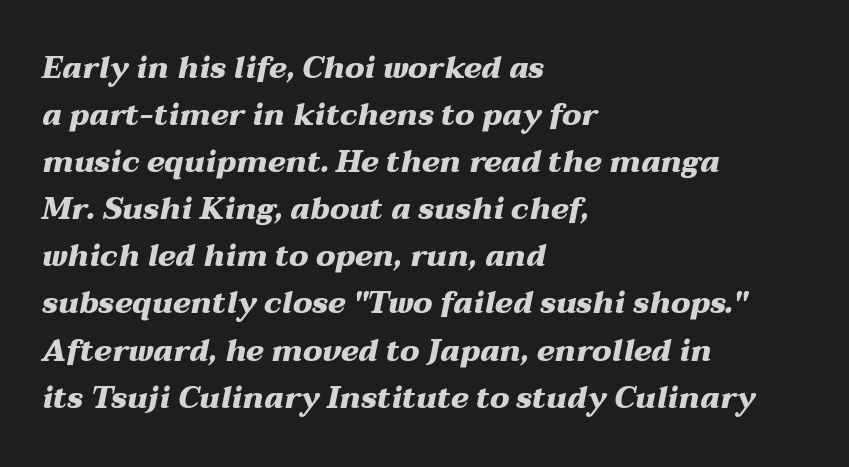
Is this a fixed-width face? No — the glyphs have proportional, varying widths. As a designer I'd log this as weight 700, bold. In terms of letterspacing, this is plain default setting. Is the block centered? No — it sits flush against the left margin.
